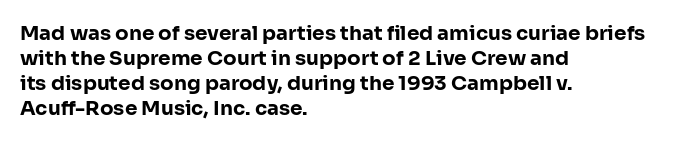
The baseline area is clear. Ordinary non-slanted type is in use. Look at the tracking — it's just the regular setting, nothing added. These lines carry a lot of weight — the face is fully bold.
